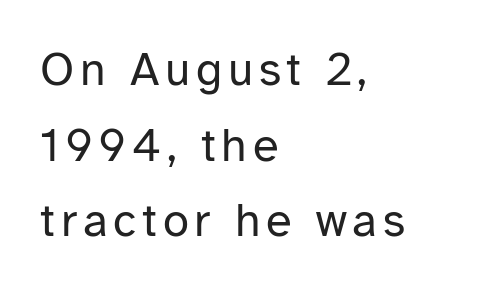
The image shows 47 px regular-weight sans-serif type, upright; set left-aligned, normal line spacing (1.61x), not underlined; low stroke contrast and a medium x-height.
